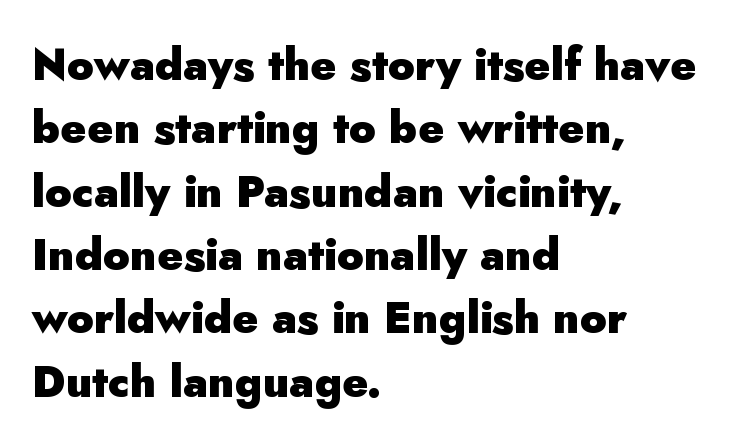
The image shows 44 px heavy sans-serif type, upright; set left-aligned, normal line spacing (1.44x), normal letter spacing, not underlined; low stroke contrast and a small x-height.
